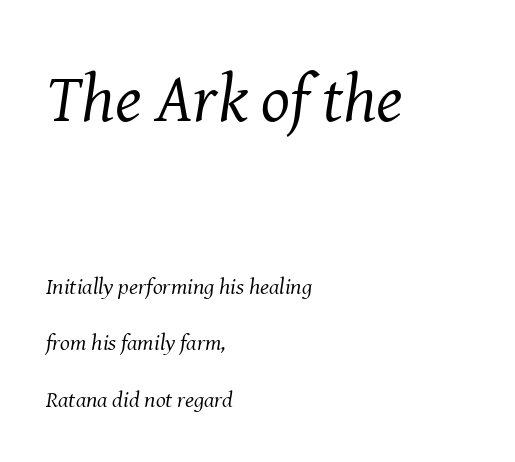
{"serif": "yes", "italic": "yes", "lean": "right", "slant_degrees": 8, "bold": "no", "weight": "regular", "width": "normal", "stroke_contrast": "medium", "x_height": "medium", "monospaced": "no", "underline": "no", "align": "left", "line_spacing": "loose", "line_spacing_ratio": 2.46, "letter_spacing": "normal", "letter_spacing_em": 0.0, "larger_block": "first", "size_ratio": 2.96, "glyph_px": 68}
